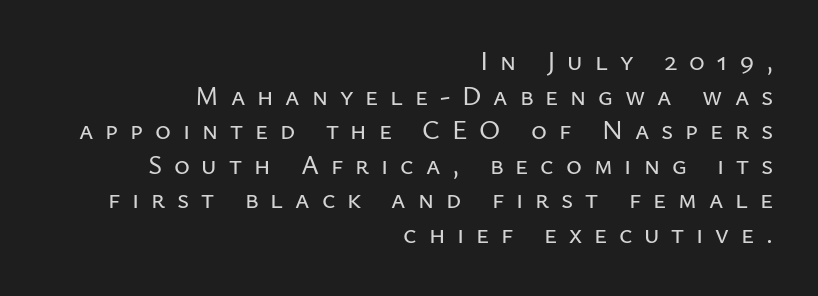
Q: Is the text italic (slanted)? A: No, it is upright.
Q: Is the text underlined? A: No.
Q: How is the paragraph aligned? A: Right-aligned.
Q: Is the spacing between letters normal or unusually wide? A: Unusually wide.
Q: Is the spacing between lines tight, normal or loose? A: Normal.
